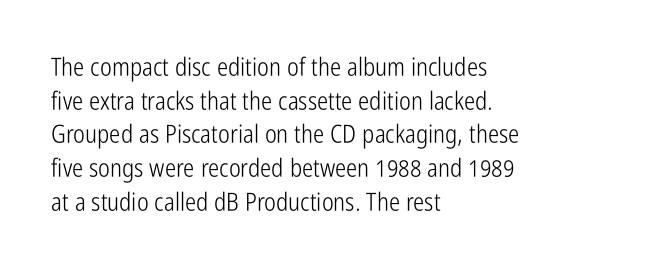
Honestly, there is no underline to notice here at all. When letters stand straight like this, we call the style roman or upright. The passage shown stacks its lines at a standard gap. Horizontal alignment here is leftward, the default for most running prose. Ink coverage per letter is moderate at most.
